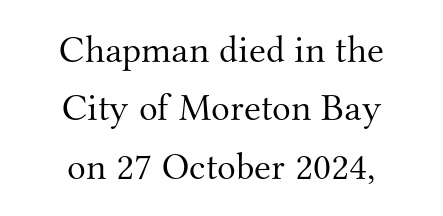
The image shows 39 px light serif type, upright; set centered, normal line spacing (1.5x), normal letter spacing, not underlined; medium stroke contrast and a small x-height.
